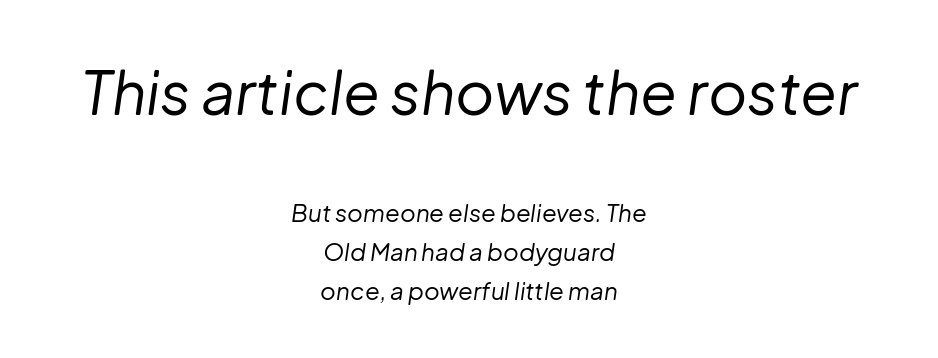
Q: Is the text bold? A: No.
Q: Is the text italic (slanted)? A: Yes, it leans right by about 8 degrees.
Q: Is the text underlined? A: No.
Q: How is the paragraph aligned? A: Centered.
Q: Is the spacing between letters normal or unusually wide? A: Normal.
Q: Is the spacing between lines tight, normal or loose? A: Normal.
Q: Which block of text is set in a larger size, the first (top) or the second (bottom)? A: The first (top) one.
Q: Width (condensed, normal, or wide)? A: Normal.
Q: Stroke contrast? A: Low.
Q: x-height? A: Medium.
Q: Monospaced? A: No.
